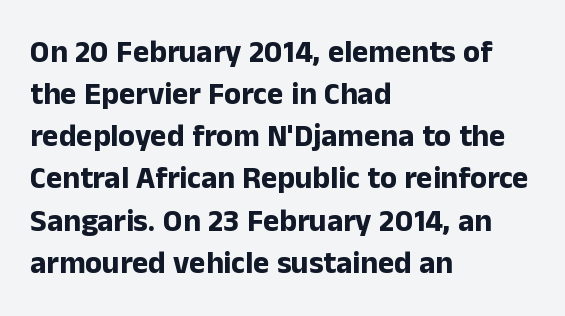
You can tell it's not italic because the verticals are truly vertical. The rows are spaced the way most documents space them. The type is set solid horizontally, with unmodified tracking. Clear beneath every line of the passage.
